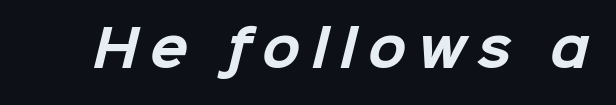
Q: Is the text bold? A: Yes.
Q: Is the typeface a serif or a sans-serif typeface? A: Sans-serif.
Q: Is the text underlined? A: No.
Q: Is the spacing between letters normal or unusually wide? A: Unusually wide.
Q: Width (condensed, normal, or wide)? A: Normal.
Q: Stroke contrast? A: Low.
Q: x-height? A: Medium.
Q: Monospaced? A: No.
